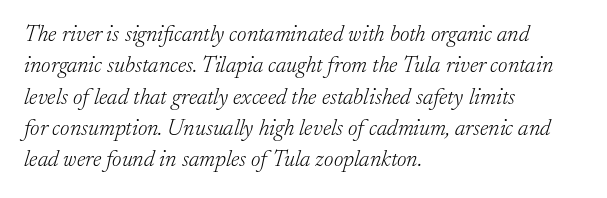
This sample uses an oblique cut, with every glyph tilted off the vertical. Each stroke keeps to a modest, everyday thickness or less. The typesetter chose a ragged-right arrangement here. Compared with typical paragraphs, the rows here are spaced about the same. Between one letter and the next there's only the usual sliver of space. A clean baseline with only descenders dipping below it.
